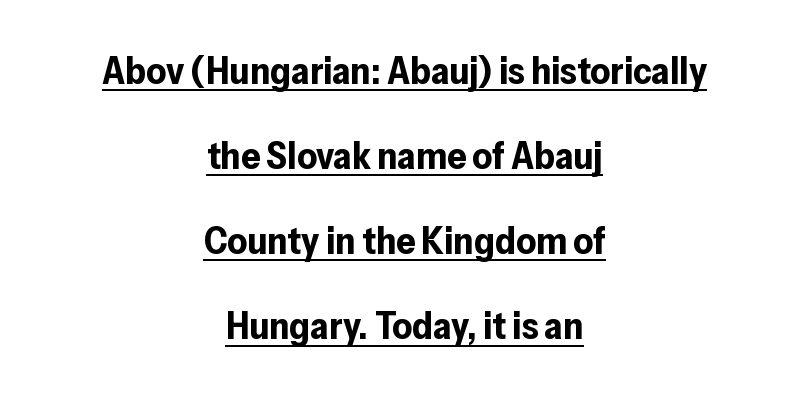
Underlined type. A centered setting, common on invitations and titles, is used for this passage. There is no visible air inserted between adjacent glyphs. Font category for this specimen: sans-serif. Looks like regular typesetting: each glyph gets only the width it needs.
